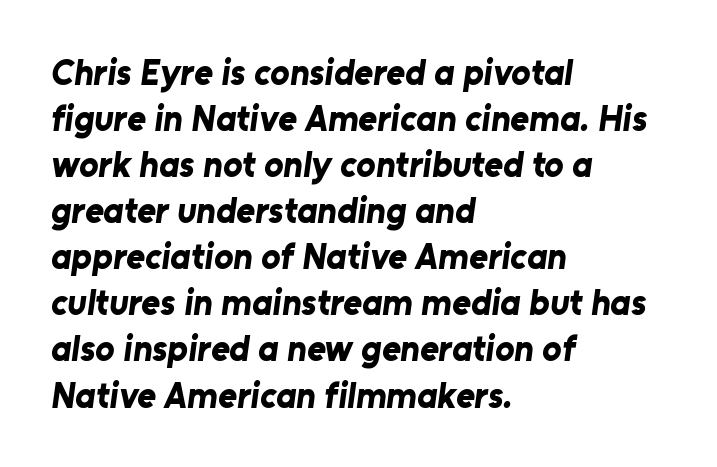
Q: Is the text bold? A: Yes.
Q: Is the typeface a serif or a sans-serif typeface? A: Sans-serif.
Q: Is the text underlined? A: No.
Q: How is the paragraph aligned? A: Left-aligned.
Q: Is the spacing between letters normal or unusually wide? A: Normal.
Q: Is the spacing between lines tight, normal or loose? A: Normal.
Q: Width (condensed, normal, or wide)? A: Normal.
Q: Stroke contrast? A: Low.
Q: x-height? A: Medium.
Q: Monospaced? A: No.
